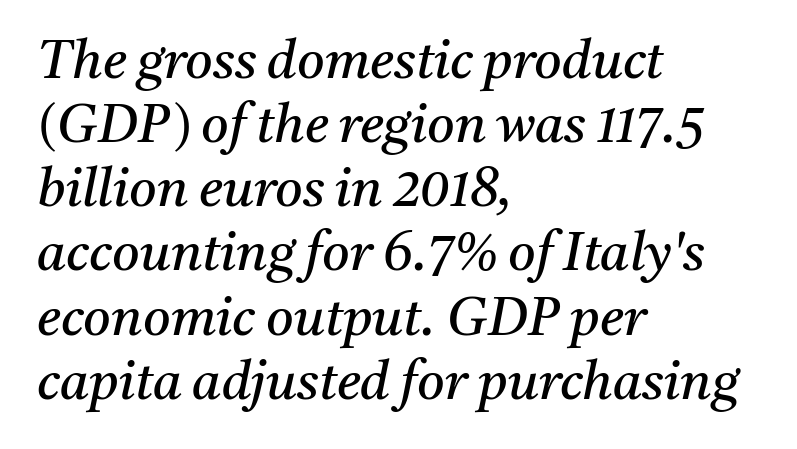
The image shows 53 px regular-weight serif type, italic (leaning right); set left-aligned, line spacing 1.21x, normal letter spacing, not underlined; medium stroke contrast and a medium x-height.
